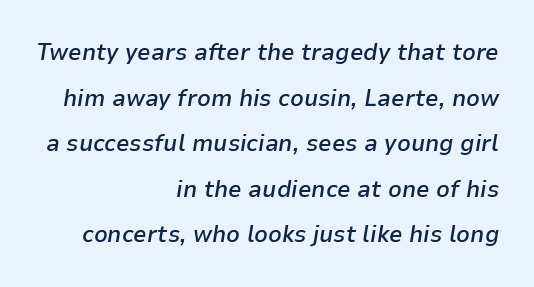
The space directly below the letters is spotless. A typesetter would call this leading open, well beyond the default. Emphasis-style slanted type is in use. The face used here is rendered with its standard letterfit. A bit beefed up — I'd call it semibold rather than bold.
